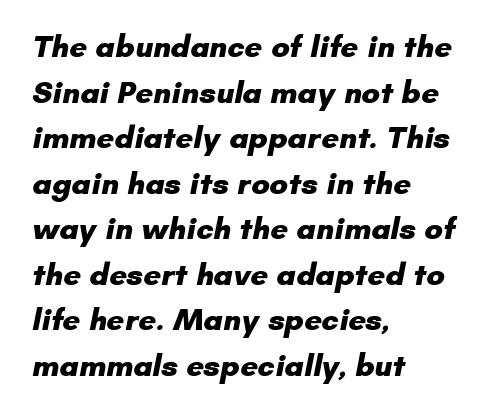
The specimen omits any rule beneath the text block's lines. The letters carry no serifs — their stems end cleanly without finishing strokes. Summary of weight: heavy, a full bold. Leading matches the norm, producing a regular column. Students, note that the glyphs here touch the page at normal intervals. Alignment: flush left.
